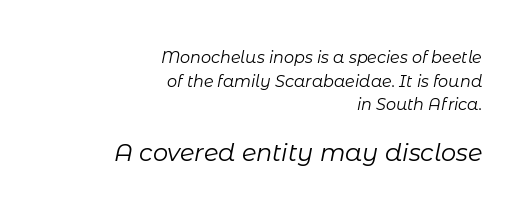
The image shows 24 px text type, italic (leaning right); set right-aligned, normal line spacing (1.47x), normal letter spacing, not underlined; the second (bottom) block is 1.5x larger.
